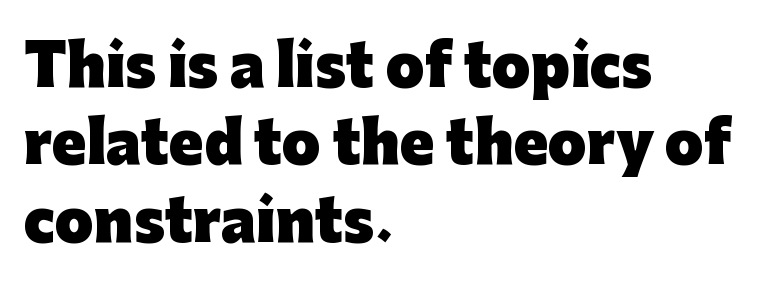
The image shows 56 px heavy sans-serif type, upright; set left-aligned, normal line spacing (1.38x), normal letter spacing, not underlined; low stroke contrast and a medium x-height.
